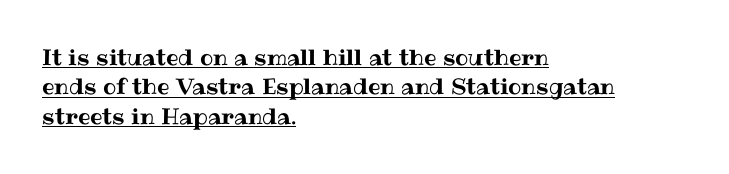
Tracking value appears to be zero — textbook default spacing. The letters stand straight up with perfectly vertical stems. The vertical gap from one line to the next is medium. This sample is left-justified, so line endings fall wherever the words run out. Decoration check: the copy is underlined.
